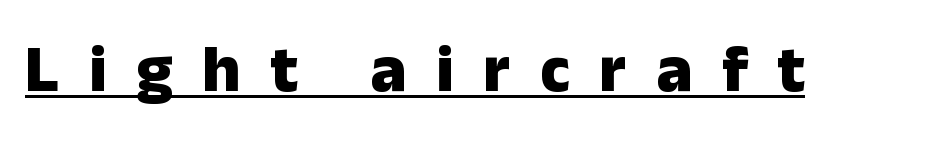
Underline: present. Nope, no serifs anywhere on these letters. Tracking value appears strongly positive — letters spread wide. Is this a fixed-width face? No — the glyphs have proportional, varying widths. It's the straight-up-and-down kind of type.
